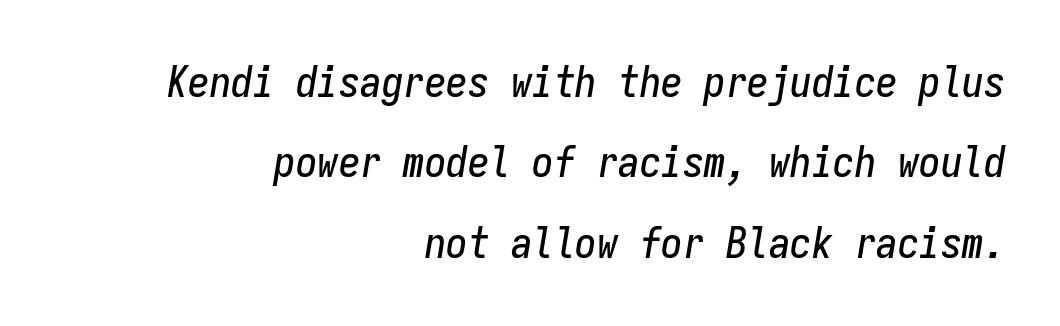
{"italic": "yes", "lean": "right", "slant_degrees": 9, "width": "condensed", "stroke_contrast": "low", "x_height": "medium", "monospaced": "yes", "underline": "no", "align": "right", "line_spacing_ratio": 1.87, "letter_spacing": "normal", "letter_spacing_em": 0.0, "glyph_px": 43}
